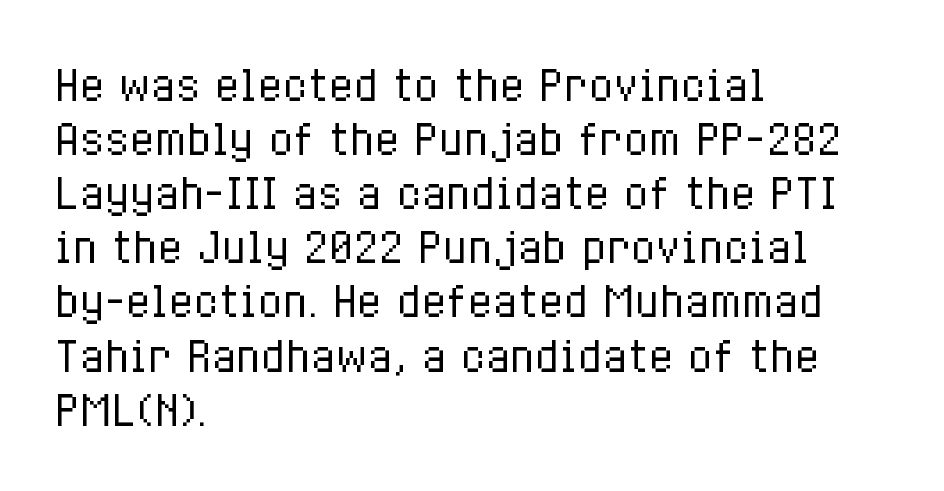
The image shows 41 px regular-weight, condensed type, upright; set left-aligned, normal line spacing (1.32x), normal letter spacing, not underlined; low stroke contrast and a medium x-height.
